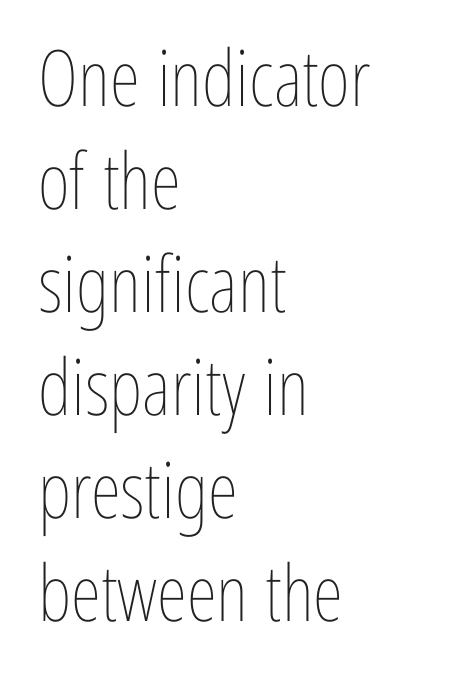
The passage shown is typed in a proportional face where columns would drift. Typeset ragged right — the left edge is the straight one. Descenders hang freely into open space. The strokes carry an ordinary text weight at most.
